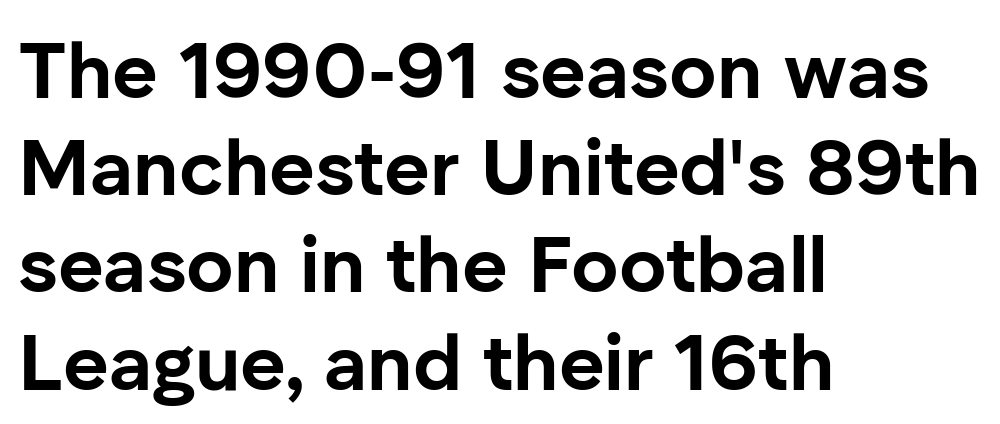
Q: Is the text bold? A: Yes.
Q: Is the text italic (slanted)? A: No, it is upright.
Q: Is the typeface a serif or a sans-serif typeface? A: Sans-serif.
Q: Is the text underlined? A: No.
Q: How is the paragraph aligned? A: Left-aligned.
Q: Is the spacing between letters normal or unusually wide? A: Normal.
Q: Width (condensed, normal, or wide)? A: Normal.
Q: Stroke contrast? A: Low.
Q: x-height? A: Medium.
Q: Monospaced? A: No.
